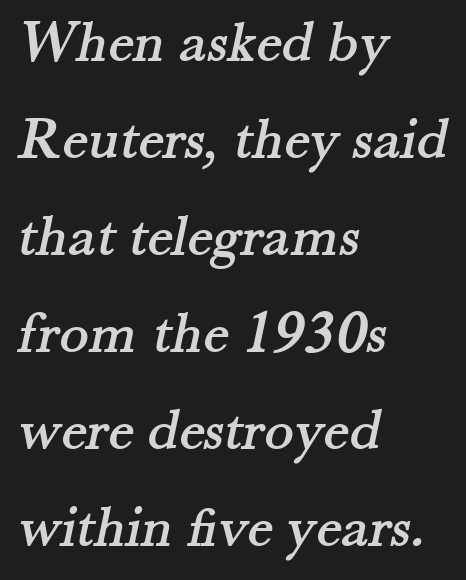
{"serif": "yes", "width": "normal", "stroke_contrast": "medium", "x_height": "small", "monospaced": "no", "underline": "no", "align": "left", "line_spacing": "normal", "line_spacing_ratio": 1.59, "letter_spacing": "normal", "letter_spacing_em": 0.0, "glyph_px": 61}
